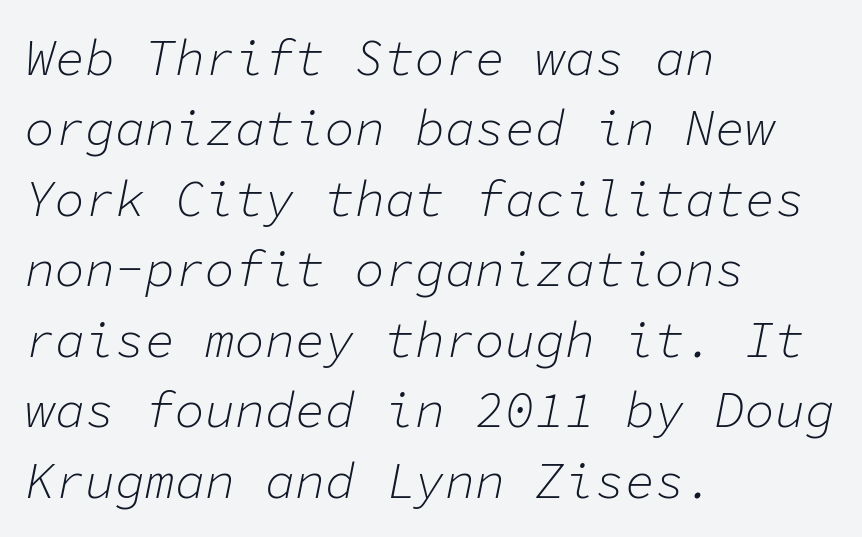
The image shows 50 px light type, italic (leaning right), monospaced; set left-aligned, normal line spacing (1.41x), normal letter spacing, not underlined; low stroke contrast and a medium x-height.
